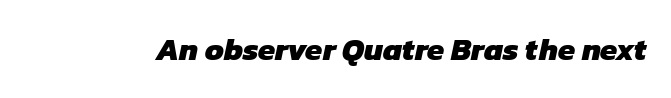
{"serif": "no", "bold": "yes", "weight": "heavy", "width": "normal", "stroke_contrast": "low", "x_height": "medium", "monospaced": "no", "underline": "no", "letter_spacing": "normal", "letter_spacing_em": 0.0, "glyph_px": 31}
